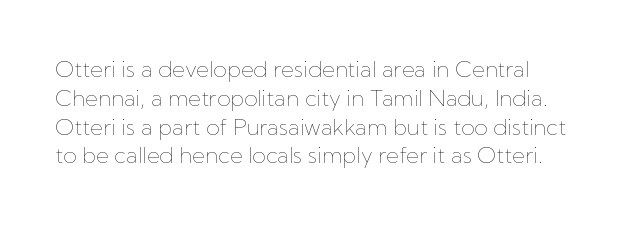
Q: Is the text bold? A: No.
Q: Is the text italic (slanted)? A: No, it is upright.
Q: Is the text underlined? A: No.
Q: Is the spacing between letters normal or unusually wide? A: Normal.
Q: Is the spacing between lines tight, normal or loose? A: Normal.
